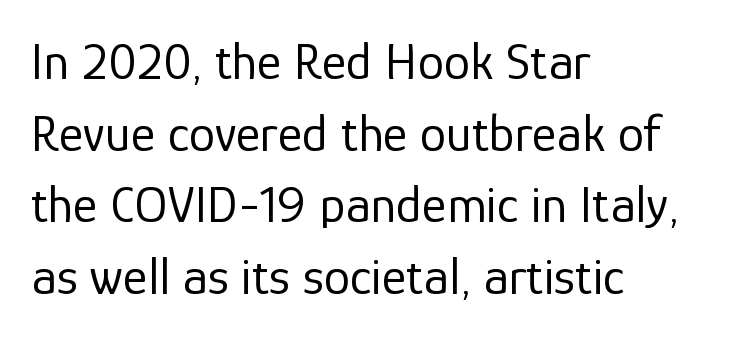
Q: Is the text bold? A: No.
Q: Is the text italic (slanted)? A: No, it is upright.
Q: Is the typeface a serif or a sans-serif typeface? A: Sans-serif.
Q: Is the text underlined? A: No.
Q: How is the paragraph aligned? A: Left-aligned.
Q: Is the spacing between letters normal or unusually wide? A: Normal.
Q: Is the spacing between lines tight, normal or loose? A: Normal.
Q: Width (condensed, normal, or wide)? A: Normal.
Q: Stroke contrast? A: Low.
Q: x-height? A: Medium.
Q: Monospaced? A: No.
